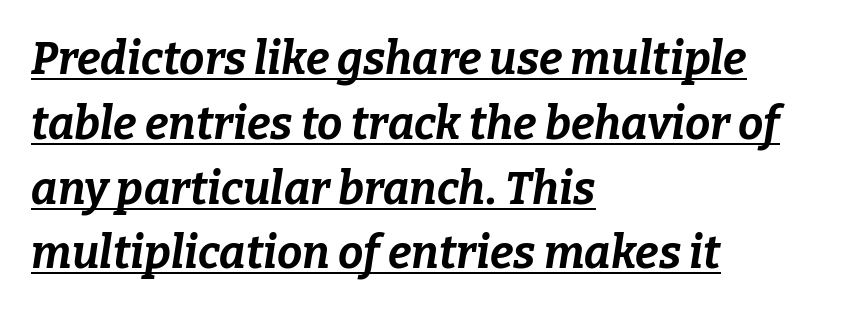
Students, note that the glyphs here touch the page at normal intervals. The typography opts for an oblique posture over an upright one. Note the varied advance widths — an 'i' is clearly narrower than an 'm'. This block has exactly the height ordinary leading produces. These lines stack with their left ends in a neat column.
